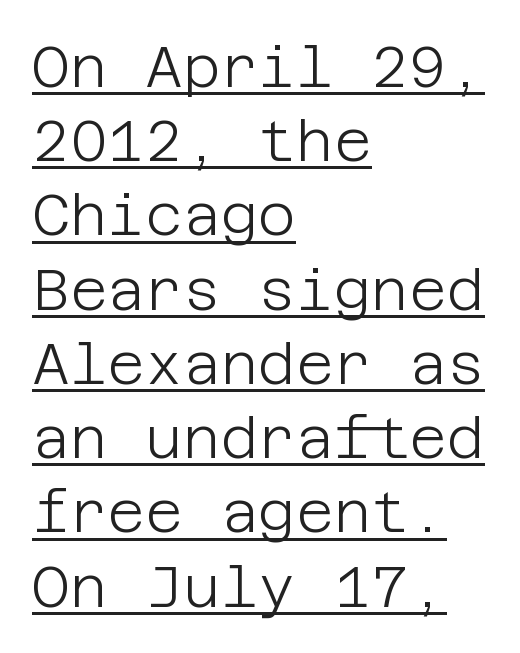
Q: Is the text bold? A: No.
Q: Is the text italic (slanted)? A: No, it is upright.
Q: Is the typeface a serif or a sans-serif typeface? A: Sans-serif.
Q: Is the text underlined? A: Yes.
Q: How is the paragraph aligned? A: Left-aligned.
Q: Is the spacing between letters normal or unusually wide? A: Normal.
Q: Is the spacing between lines tight, normal or loose? A: Normal.
Q: Width (condensed, normal, or wide)? A: Normal.
Q: Stroke contrast? A: Low.
Q: x-height? A: Large.
